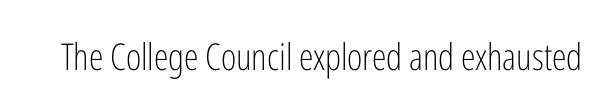
Q: Is the text bold? A: No.
Q: Is the text italic (slanted)? A: No, it is upright.
Q: Is the typeface a serif or a sans-serif typeface? A: Sans-serif.
Q: Is the text underlined? A: No.
Q: Is the spacing between letters normal or unusually wide? A: Normal.
Q: Width (condensed, normal, or wide)? A: Condensed.
Q: Stroke contrast? A: Low.
Q: x-height? A: Medium.
Q: Monospaced? A: No.
